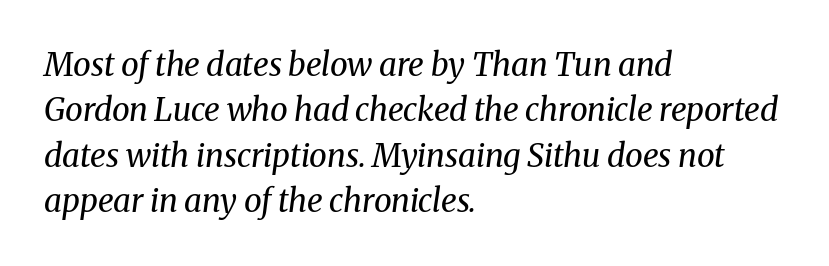
{"serif": "yes", "italic": "yes", "lean": "right", "slant_degrees": 8, "bold": "no", "weight": "regular", "width": "normal", "stroke_contrast": "medium", "x_height": "medium", "monospaced": "no", "underline": "no", "align": "left", "line_spacing": "normal", "line_spacing_ratio": 1.42, "letter_spacing": "normal", "letter_spacing_em": 0.0, "glyph_px": 32}
